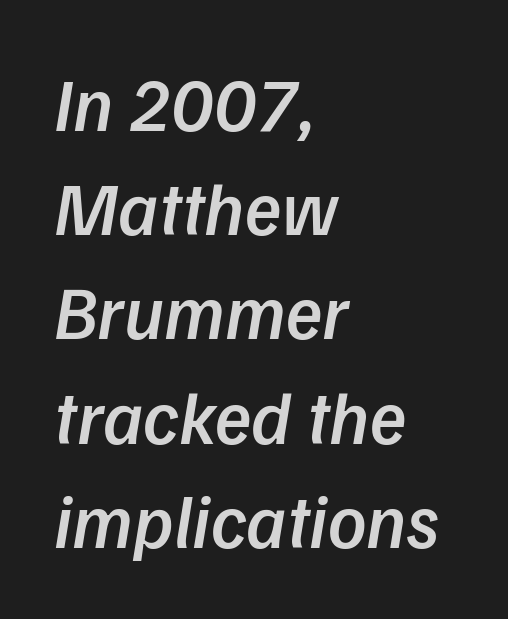
{"serif": "no", "bold": "semi", "weight": "semibold", "width": "normal", "stroke_contrast": "low", "x_height": "medium", "monospaced": "no", "underline": "no", "align": "left", "line_spacing": "normal", "line_spacing_ratio": 1.39, "letter_spacing": "normal", "letter_spacing_em": 0.0, "glyph_px": 75}
